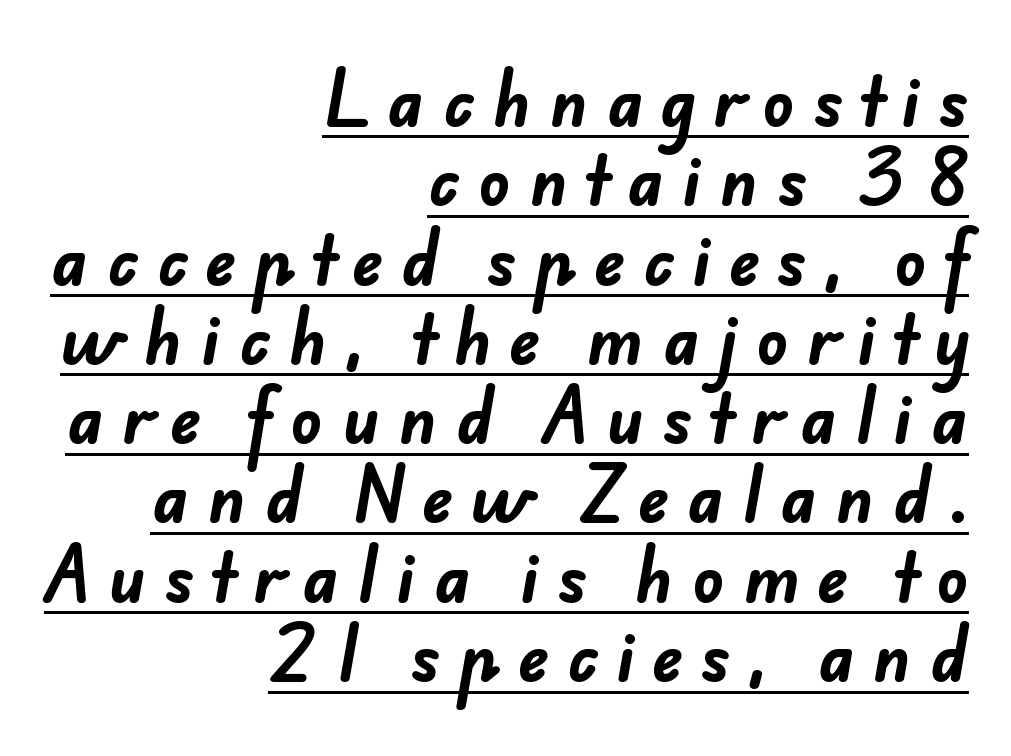
Q: Is the text bold? A: Yes.
Q: Is the typeface a serif or a sans-serif typeface? A: Sans-serif.
Q: Is the text underlined? A: Yes.
Q: How is the paragraph aligned? A: Right-aligned.
Q: Is the spacing between letters normal or unusually wide? A: Unusually wide.
Q: Width (condensed, normal, or wide)? A: Normal.
Q: Stroke contrast? A: Low.
Q: x-height? A: Small.
Q: Monospaced? A: No.
